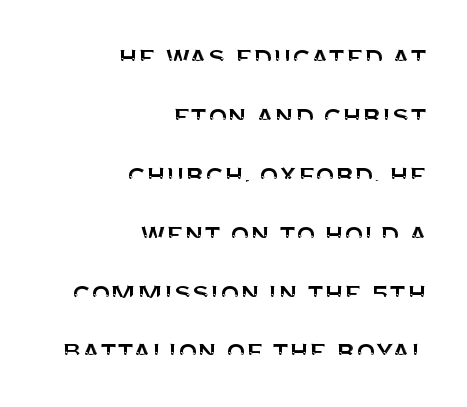
{"serif": "no", "italic": "no", "width": "normal", "stroke_contrast": "medium", "x_height": "large", "monospaced": "no", "underline": "no", "align": "right", "line_spacing": "loose", "line_spacing_ratio": 1.9, "letter_spacing": "normal", "letter_spacing_em": 0.0, "glyph_px": 31}
